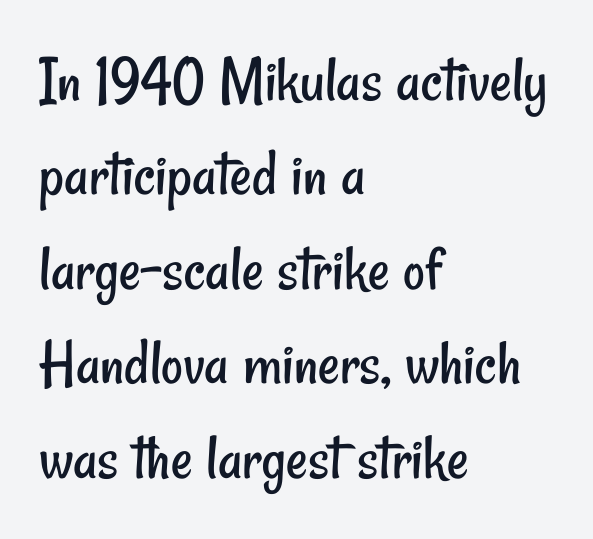
{"serif": "no", "bold": "no", "weight": "regular", "width": "condensed", "stroke_contrast": "low", "x_height": "small", "monospaced": "no", "underline": "no", "align": "left", "line_spacing": "normal", "line_spacing_ratio": 1.41, "letter_spacing": "normal", "letter_spacing_em": 0.0, "glyph_px": 67}
